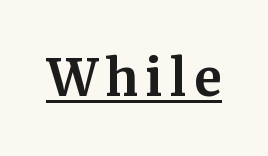
The image shows 50 px bold serif type, upright; set underlined; medium stroke contrast and a medium x-height.
